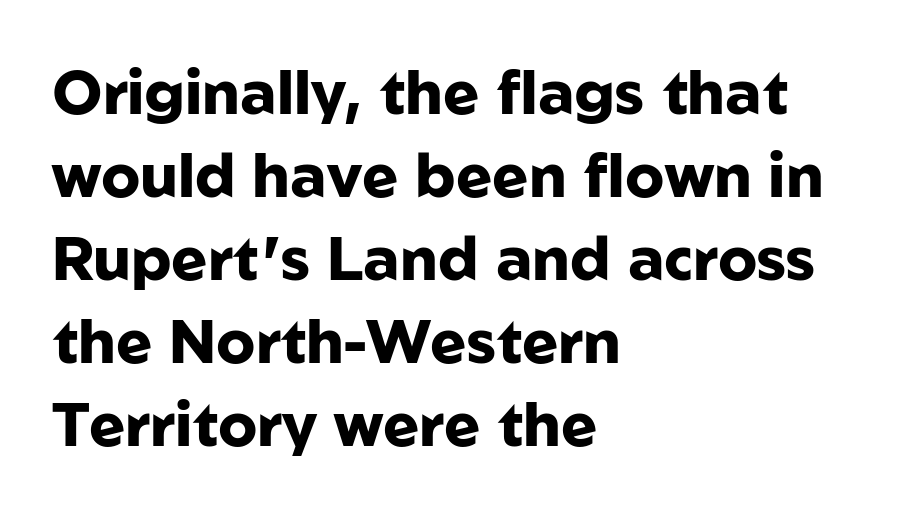
Where is the straight margin? On the left. The space beneath each line is pristine and unruled. Rows of type keep a routine distance in the vertical direction. A sans-serif font was chosen for this passage.
